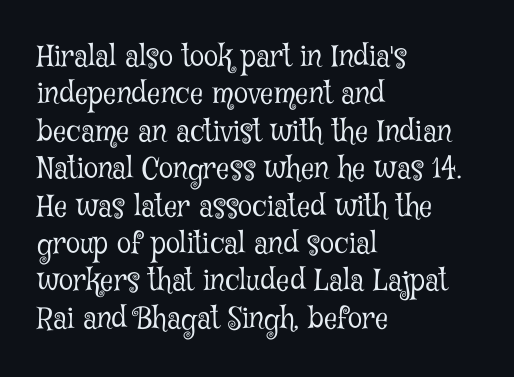
{"serif": "yes", "italic": "no", "bold": "no", "weight": "light", "width": "condensed", "stroke_contrast": "low", "x_height": "medium", "monospaced": "no", "underline": "no", "align": "left", "line_spacing": "normal", "line_spacing_ratio": 1.29, "letter_spacing": "normal", "letter_spacing_em": 0.0, "glyph_px": 29}
